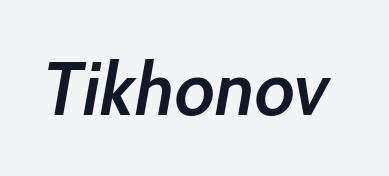
Lines of text with bare space underneath. Compared with an ordinary text face, these strokes are moderately heavier — a semibold. You could not count columns in this text — the font is proportionally spaced. Students, note that the glyphs here touch the page at normal intervals.
